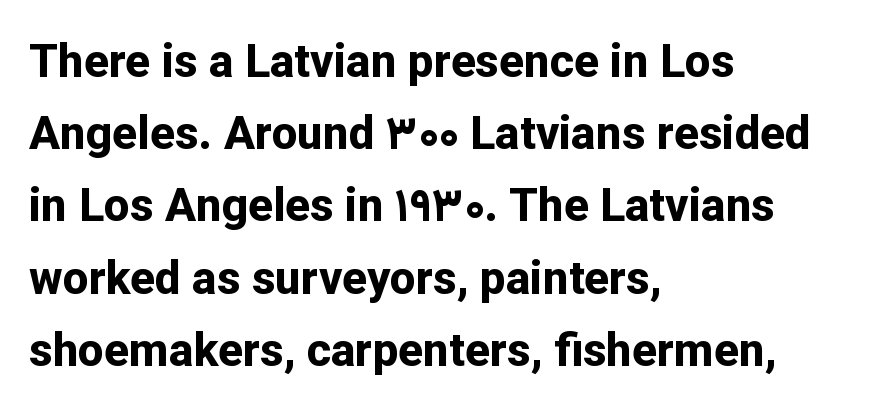
{"serif": "no", "italic": "no", "bold": "yes", "weight": "bold", "width": "normal", "stroke_contrast": "low", "x_height": "medium", "monospaced": "no", "underline": "no", "align": "left", "line_spacing": "normal", "line_spacing_ratio": 1.57, "letter_spacing": "normal", "letter_spacing_em": 0.0, "glyph_px": 46}
